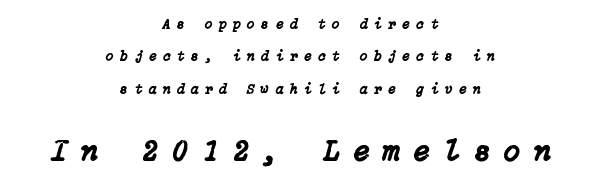
Q: Is the text italic (slanted)? A: Yes, it leans right by about 15 degrees.
Q: Is the text underlined? A: No.
Q: How is the paragraph aligned? A: Centered.
Q: Is the spacing between letters normal or unusually wide? A: Unusually wide.
Q: Is the spacing between lines tight, normal or loose? A: Loose.
Q: Which block of text is set in a larger size, the first (top) or the second (bottom)? A: The second (bottom) one.
Q: Width (condensed, normal, or wide)? A: Normal.
Q: Stroke contrast? A: Low.
Q: x-height? A: Medium.
